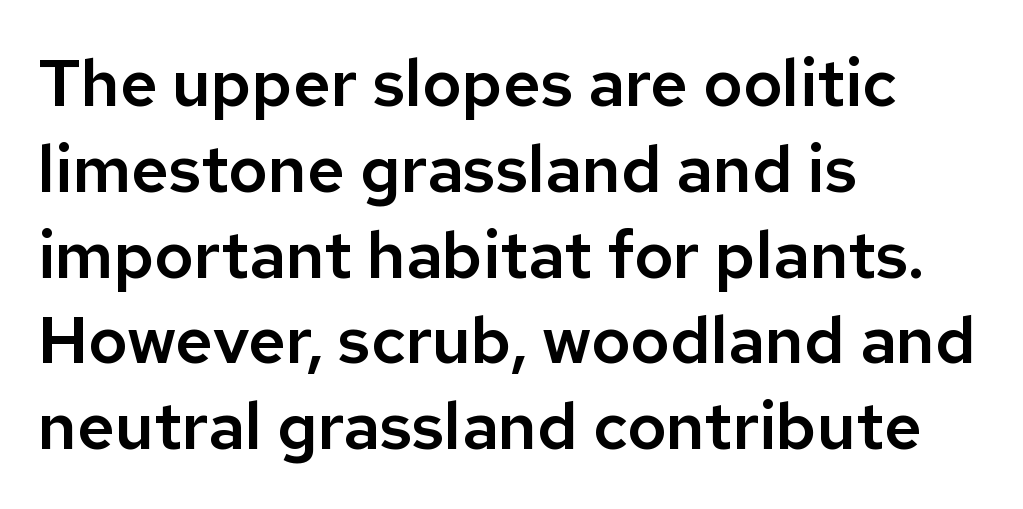
Q: Is the text italic (slanted)? A: No, it is upright.
Q: Is the typeface a serif or a sans-serif typeface? A: Sans-serif.
Q: Is the text underlined? A: No.
Q: How is the paragraph aligned? A: Left-aligned.
Q: Is the spacing between letters normal or unusually wide? A: Normal.
Q: Is the spacing between lines tight, normal or loose? A: Normal.
Q: Width (condensed, normal, or wide)? A: Normal.
Q: Stroke contrast? A: Low.
Q: x-height? A: Medium.
Q: Monospaced? A: No.
